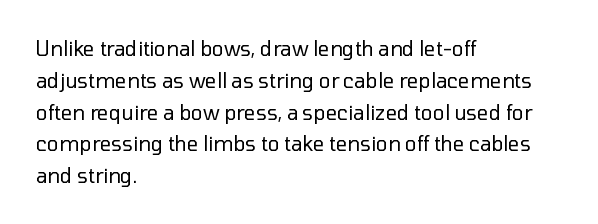
This is not heavy type; no bold has been used. Tracking here is standard; glyphs follow each other at the usual distance. Horizontal bands of white between lines are of average thickness. Underlining? Definitely not there. A student would call this left alignment; a typographer would say flush left, rag right.
